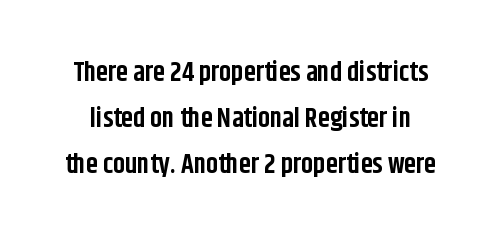
Q: Is the text bold? A: Yes.
Q: Is the text italic (slanted)? A: No, it is upright.
Q: Is the text underlined? A: No.
Q: Is the spacing between letters normal or unusually wide? A: Normal.
